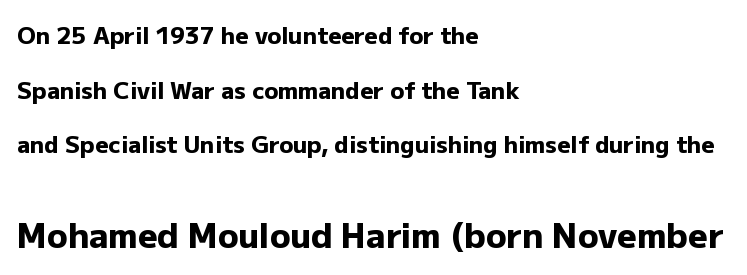
{"serif": "no", "italic": "no", "bold": "yes", "weight": "heavy", "width": "normal", "stroke_contrast": "low", "x_height": "medium", "monospaced": "no", "underline": "no", "align": "left", "line_spacing": "loose", "line_spacing_ratio": 2.37, "letter_spacing": "normal", "letter_spacing_em": 0.0, "larger_block": "second", "size_ratio": 1.48, "glyph_px": 34}
